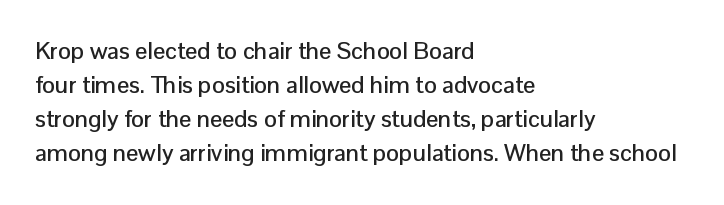
{"italic": "no", "underline": "no", "align": "left", "line_spacing": "normal", "line_spacing_ratio": 1.42, "letter_spacing": "normal", "letter_spacing_em": 0.0, "glyph_px": 24}
